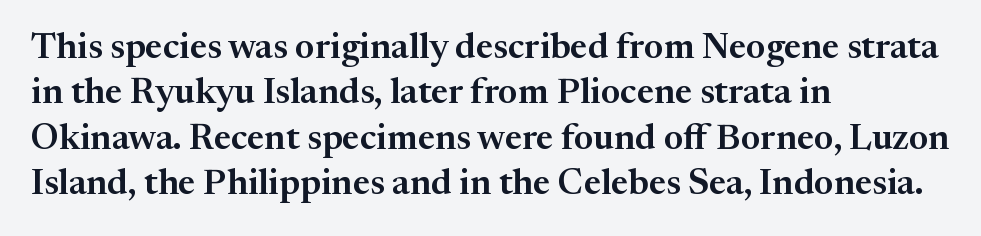
The image shows 36 px serif type, upright; set left-aligned, normal line spacing (1.26x), normal letter spacing, not underlined; medium stroke contrast and a medium x-height.
